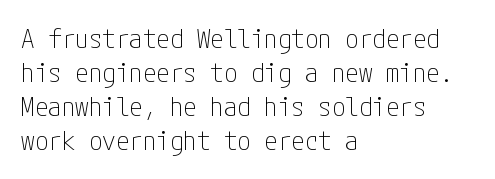
The image shows 27 px text type, upright; set left-aligned, normal line spacing (1.26x), normal letter spacing, not underlined.
